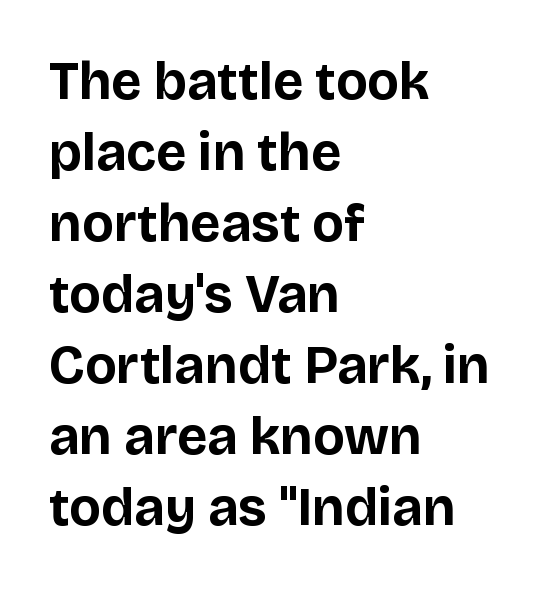
Q: Is the text bold? A: Yes.
Q: Is the text italic (slanted)? A: No, it is upright.
Q: Is the typeface a serif or a sans-serif typeface? A: Sans-serif.
Q: Is the text underlined? A: No.
Q: How is the paragraph aligned? A: Left-aligned.
Q: Is the spacing between letters normal or unusually wide? A: Normal.
Q: Is the spacing between lines tight, normal or loose? A: Normal.
Q: Width (condensed, normal, or wide)? A: Normal.
Q: Stroke contrast? A: Low.
Q: x-height? A: Large.
Q: Monospaced? A: No.
